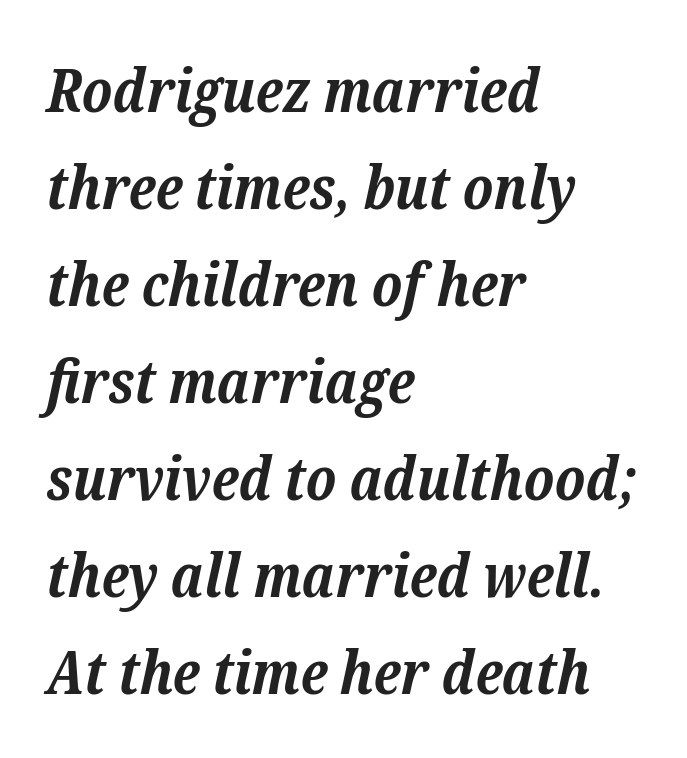
The image shows 61 px bold serif type, italic (leaning right); set left-aligned, normal line spacing (1.59x), normal letter spacing, not underlined; low stroke contrast and a medium x-height.
